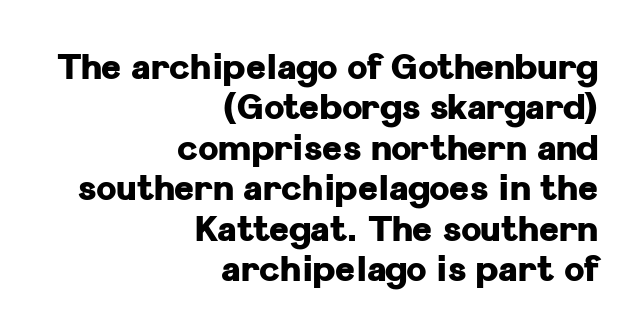
There is no visible air inserted between adjacent glyphs. Unlike italic type, these characters show no tilt at all. The rendering shows plain stroke endings on the letterforms — a sans-serif design. The passage is arranged like a letterhead date or caption credit — flush right. A bare baseline throughout the passage.
